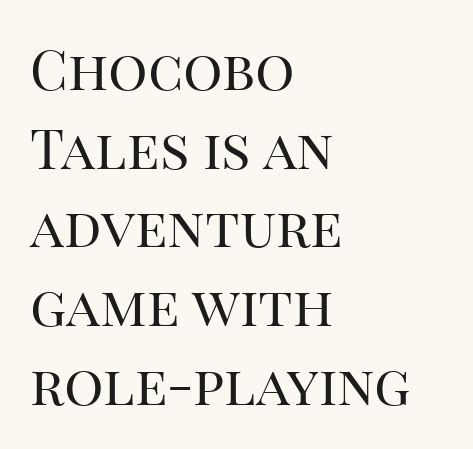
Q: Is the text bold? A: No.
Q: Is the text italic (slanted)? A: No, it is upright.
Q: Is the typeface a serif or a sans-serif typeface? A: Serif.
Q: Is the text underlined? A: No.
Q: How is the paragraph aligned? A: Left-aligned.
Q: Is the spacing between letters normal or unusually wide? A: Normal.
Q: Is the spacing between lines tight, normal or loose? A: Normal.
Q: Width (condensed, normal, or wide)? A: Normal.
Q: Stroke contrast? A: High.
Q: x-height? A: Large.
Q: Monospaced? A: No.
